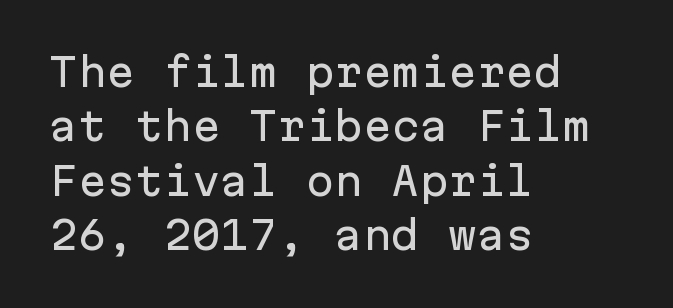
The image shows 38 px sans-serif type, upright, monospaced; set left-aligned, normal line spacing (1.43x), normal letter spacing, not underlined; low stroke contrast and a medium x-height.
